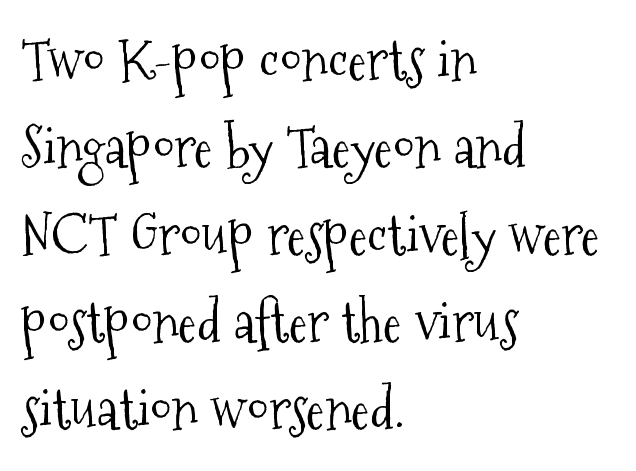
{"serif": "yes", "italic": "no", "bold": "no", "weight": "light", "width": "condensed", "stroke_contrast": "medium", "x_height": "medium", "monospaced": "no", "underline": "no", "align": "left", "line_spacing": "normal", "line_spacing_ratio": 1.56, "letter_spacing": "normal", "letter_spacing_em": 0.0, "glyph_px": 56}
